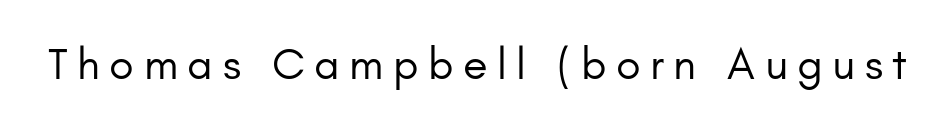
{"serif": "no", "italic": "no", "bold": "no", "weight": "regular", "width": "normal", "stroke_contrast": "low", "x_height": "small", "monospaced": "no", "underline": "no", "letter_spacing": "wide", "letter_spacing_em": 0.21, "glyph_px": 45}
